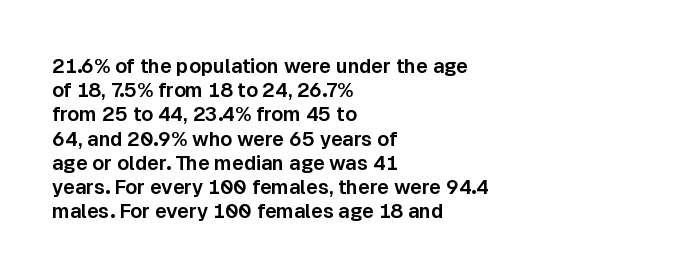
{"italic": "no", "underline": "no", "align": "left", "line_spacing_ratio": 1.21, "letter_spacing": "normal", "letter_spacing_em": 0.0, "glyph_px": 20}
